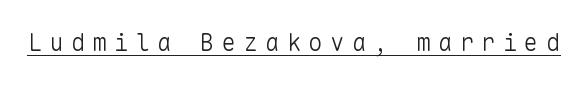
Q: Is the text bold? A: No.
Q: Is the text italic (slanted)? A: No, it is upright.
Q: Is the text underlined? A: Yes.
Q: Is the spacing between letters normal or unusually wide? A: Unusually wide.
